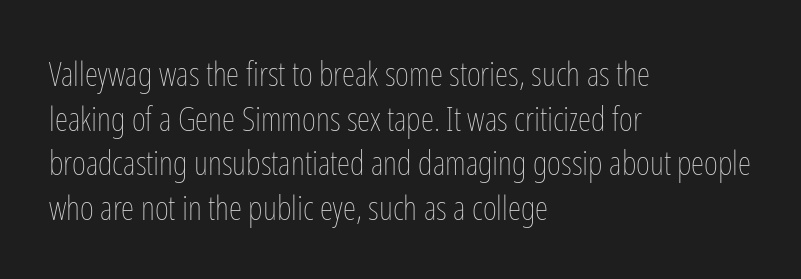
Q: Is the text bold? A: No.
Q: Is the text italic (slanted)? A: No, it is upright.
Q: Is the text underlined? A: No.
Q: How is the paragraph aligned? A: Left-aligned.
Q: Is the spacing between letters normal or unusually wide? A: Normal.
Q: Is the spacing between lines tight, normal or loose? A: Normal.
Q: Width (condensed, normal, or wide)? A: Condensed.
Q: Stroke contrast? A: Low.
Q: x-height? A: Medium.
Q: Monospaced? A: No.
